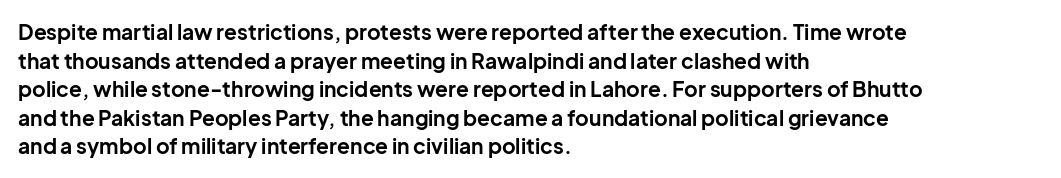
Q: Is the text bold? A: Yes.
Q: Is the text italic (slanted)? A: No, it is upright.
Q: Is the text underlined? A: No.
Q: How is the paragraph aligned? A: Left-aligned.
Q: Is the spacing between letters normal or unusually wide? A: Normal.
Q: Is the spacing between lines tight, normal or loose? A: Normal.
